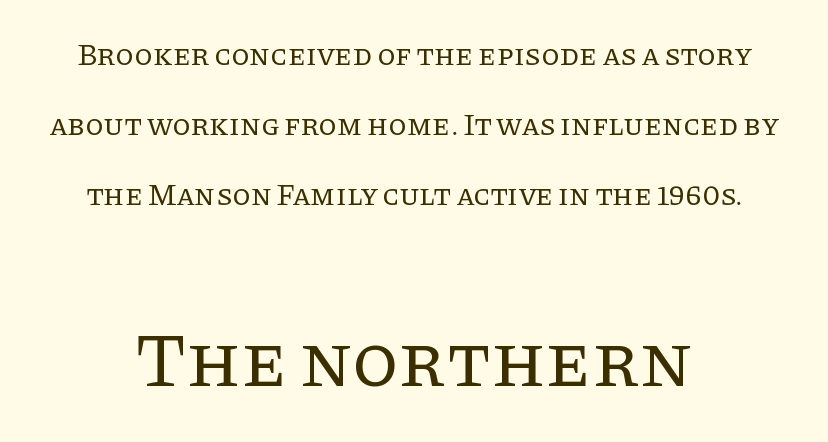
{"serif": "yes", "italic": "no", "bold": "no", "weight": "regular", "width": "normal", "stroke_contrast": "low", "x_height": "large", "monospaced": "no", "underline": "no", "align": "center", "line_spacing": "loose", "line_spacing_ratio": 2.33, "letter_spacing": "normal", "letter_spacing_em": 0.0, "larger_block": "second", "size_ratio": 2.53, "glyph_px": 76}
